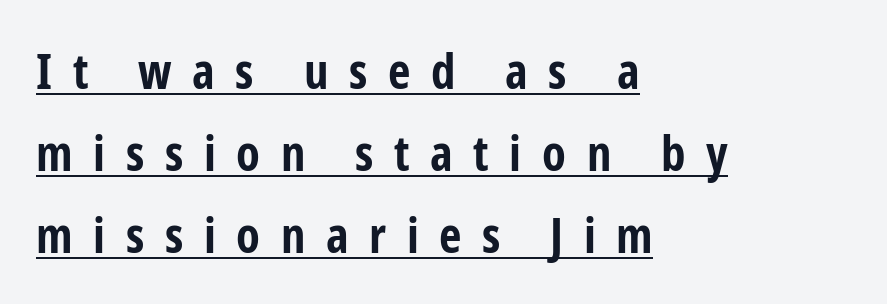
The image shows 49 px bold, condensed sans-serif type, upright; set left-aligned, normal line spacing (1.67x), unusually wide letter spacing (+0.42 em), underlined; low stroke contrast and a medium x-height.
